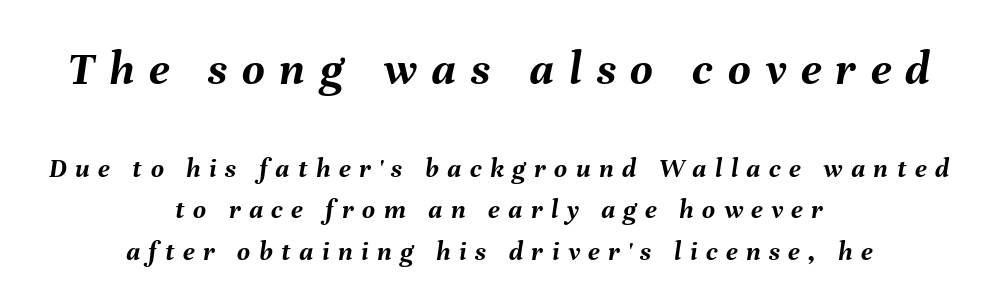
Q: Is the text bold? A: Yes.
Q: Is the text italic (slanted)? A: Yes, it leans right by about 8 degrees.
Q: Is the text underlined? A: No.
Q: How is the paragraph aligned? A: Centered.
Q: Is the spacing between letters normal or unusually wide? A: Unusually wide.
Q: Is the spacing between lines tight, normal or loose? A: Normal.
Q: Which block of text is set in a larger size, the first (top) or the second (bottom)? A: The first (top) one.
Q: Width (condensed, normal, or wide)? A: Normal.
Q: Stroke contrast? A: Medium.
Q: x-height? A: Medium.
Q: Monospaced? A: No.
